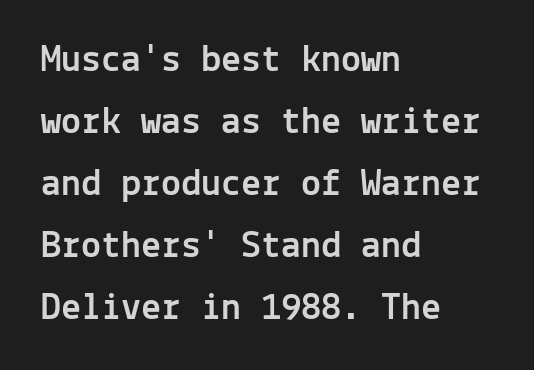
These lines stack with their left ends in a neat column. Nobody touched the tracking dial on this one. The passage shown stacks its lines at a standard gap. The type family on display is of the sans-serif kind. Descender tails drop into unmarked territory.
